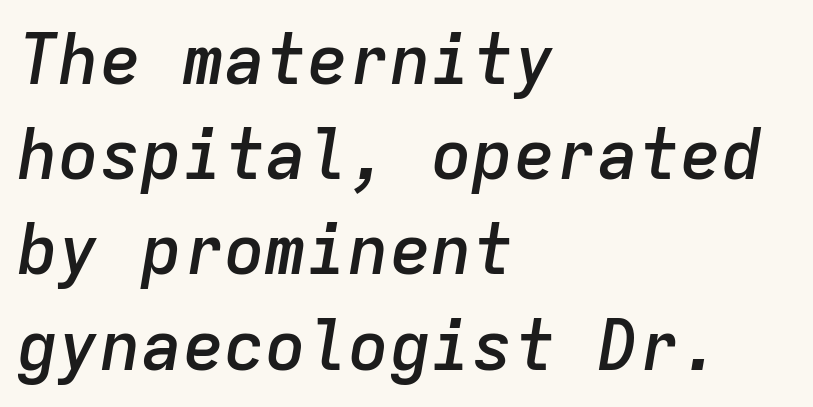
The image shows 69 px semibold type, italic (leaning right), monospaced; set left-aligned, normal line spacing (1.38x), normal letter spacing, not underlined; low stroke contrast and a medium x-height.
